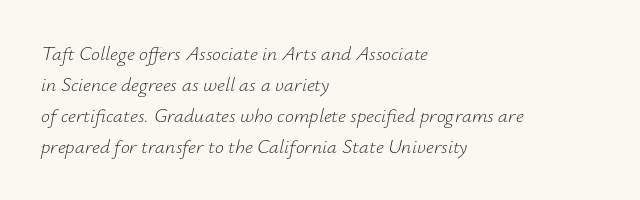
{"italic": "yes", "lean": "right", "slant_degrees": 12, "bold": "no", "underline": "no", "align": "left", "line_spacing": "normal", "line_spacing_ratio": 1.55, "letter_spacing": "normal", "letter_spacing_em": 0.0, "glyph_px": 20}
